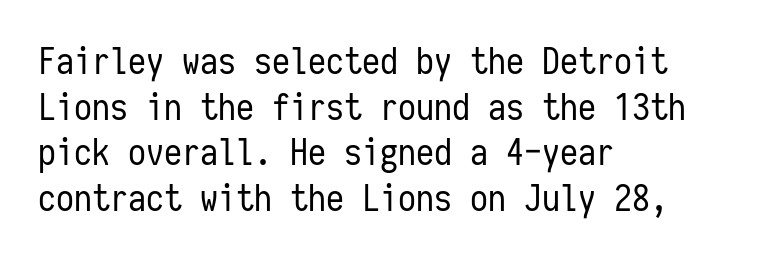
Q: Is the text bold? A: No.
Q: Is the text italic (slanted)? A: No, it is upright.
Q: Is the typeface a serif or a sans-serif typeface? A: Sans-serif.
Q: Is the text underlined? A: No.
Q: How is the paragraph aligned? A: Left-aligned.
Q: Is the spacing between letters normal or unusually wide? A: Normal.
Q: Is the spacing between lines tight, normal or loose? A: Normal.
Q: Width (condensed, normal, or wide)? A: Condensed.
Q: Stroke contrast? A: Low.
Q: x-height? A: Medium.
Q: Monospaced? A: Yes.
